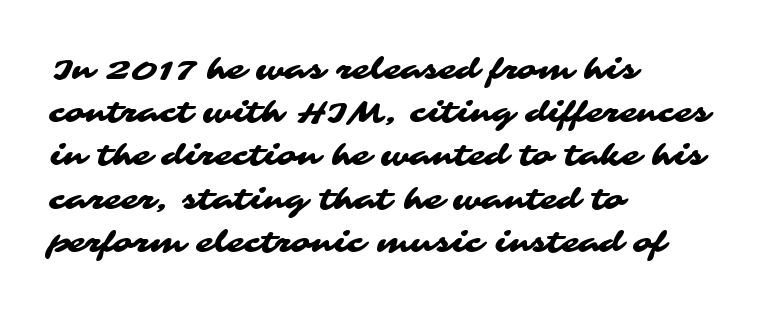
Q: Is the typeface a serif or a sans-serif typeface? A: Sans-serif.
Q: Is the text underlined? A: No.
Q: How is the paragraph aligned? A: Left-aligned.
Q: Is the spacing between letters normal or unusually wide? A: Normal.
Q: Is the spacing between lines tight, normal or loose? A: Normal.
Q: Width (condensed, normal, or wide)? A: Wide.
Q: Stroke contrast? A: Medium.
Q: x-height? A: Medium.
Q: Monospaced? A: No.
